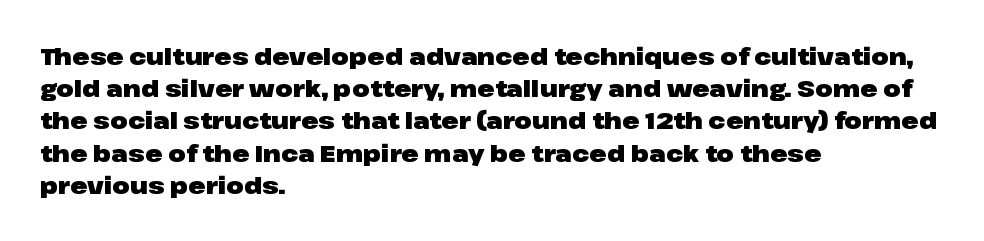
Teacher's note: observe the even left margin — that is flush-left alignment. Tracking here is standard; glyphs follow each other at the usual distance. Horizontal bands of white between lines are of average thickness. Is the type bold? Yes — the strokes are clearly thick and heavy. This is the regular roman posture of the typeface.
